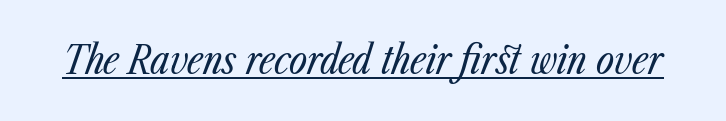
The image shows 39 px regular-weight, condensed type, italic (leaning right); set normal letter spacing, underlined; low stroke contrast and a medium x-height.
